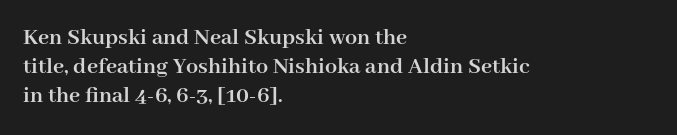
Q: Is the text bold? A: Yes.
Q: Is the text italic (slanted)? A: No, it is upright.
Q: Is the text underlined? A: No.
Q: How is the paragraph aligned? A: Left-aligned.
Q: Is the spacing between letters normal or unusually wide? A: Normal.
